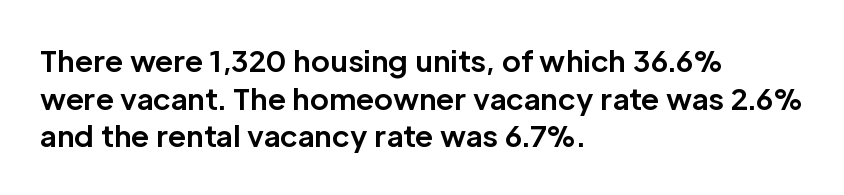
The image shows 29 px bold sans-serif type, upright; set left-aligned, normal line spacing (1.3x), normal letter spacing, not underlined; low stroke contrast and a medium x-height.
